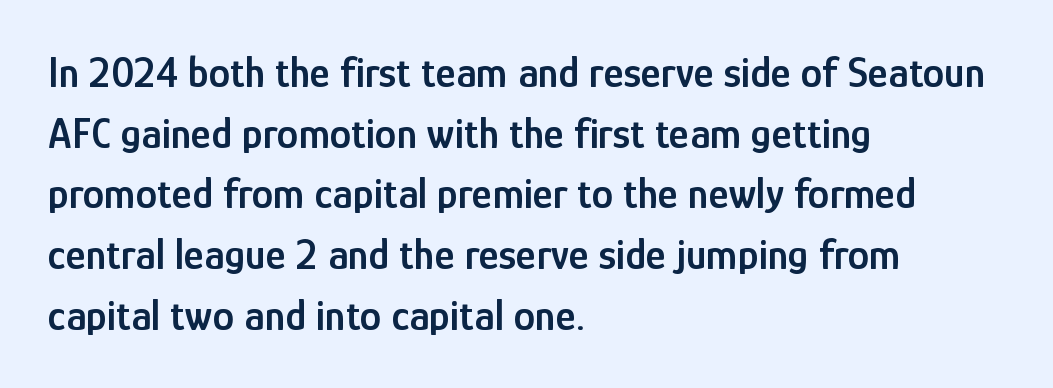
The letters advance in unequal steps, a hallmark of proportional type. In terms of letterform style, serifs are entirely absent. Does the copy run flush right? No — it runs flush left. It's the straight-up-and-down kind of type. Compared with typical body copy, the letter spacing here is the same.
